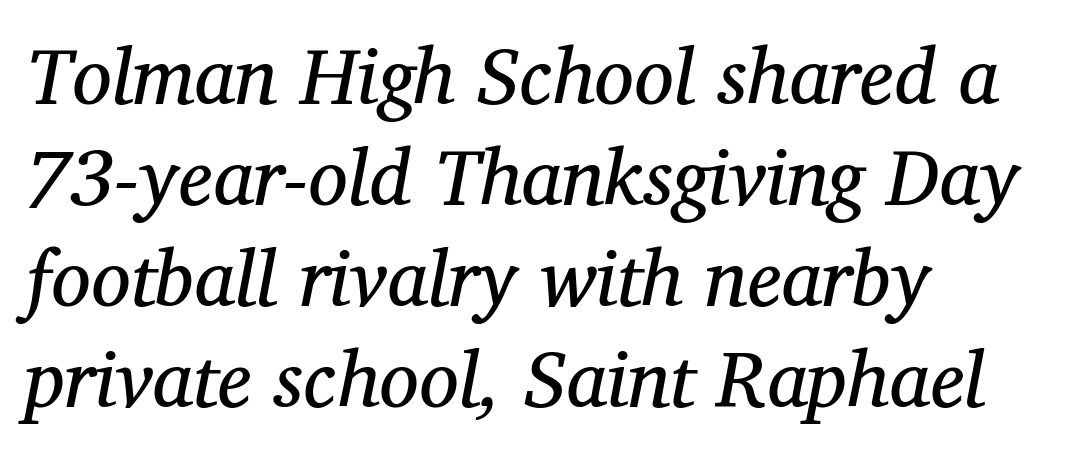
The image shows 79 px regular-weight serif type, italic (leaning right); set left-aligned, normal line spacing (1.28x), normal letter spacing, not underlined; medium stroke contrast and a medium x-height.
